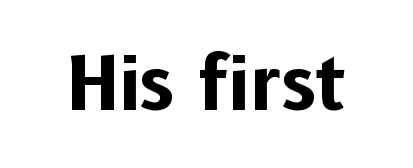
It's the straight-up-and-down kind of type. Here the designer chose a conventional face with non-uniform glyph widths. Standard letterfit; no display-style spreading of the glyphs. Lines of text with bare space underneath. Strong, thick strokes mark this as bold type. The font family rendered here belongs to the sans-serif group.
